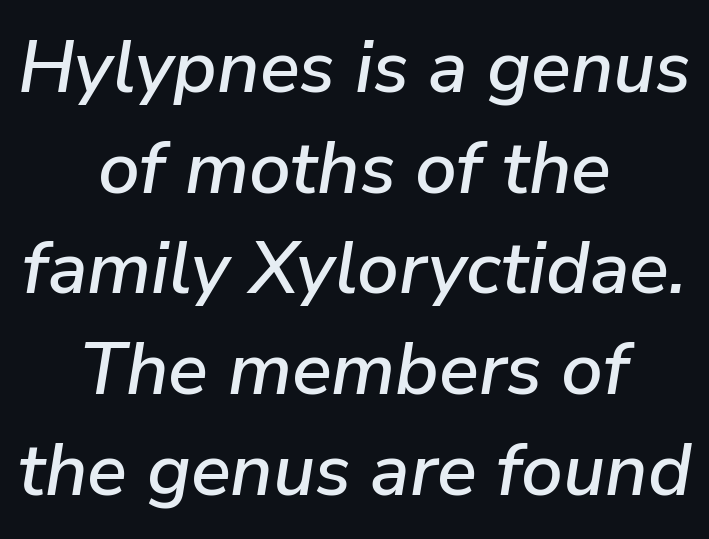
The image shows 74 px text type, italic (leaning right); set centered, normal line spacing (1.36x), normal letter spacing, not underlined; low stroke contrast and a medium x-height.
